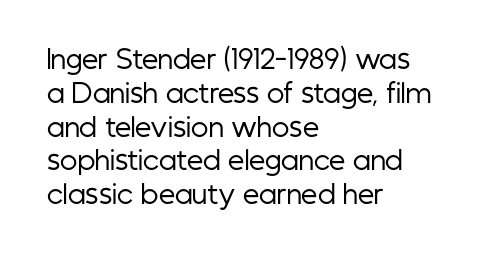
Q: Is the text bold? A: No.
Q: Is the text italic (slanted)? A: No, it is upright.
Q: Is the text underlined? A: No.
Q: How is the paragraph aligned? A: Left-aligned.
Q: Is the spacing between letters normal or unusually wide? A: Normal.
Q: Is the spacing between lines tight, normal or loose? A: Normal.
